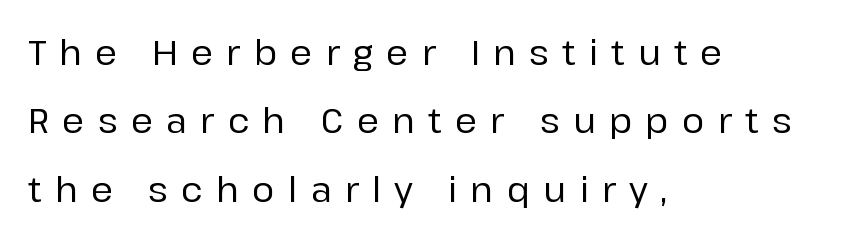
{"serif": "no", "italic": "no", "width": "normal", "stroke_contrast": "low", "x_height": "medium", "monospaced": "no", "underline": "no", "align": "left", "line_spacing": "loose", "line_spacing_ratio": 2.01, "letter_spacing": "wide", "letter_spacing_em": 0.39, "glyph_px": 34}
